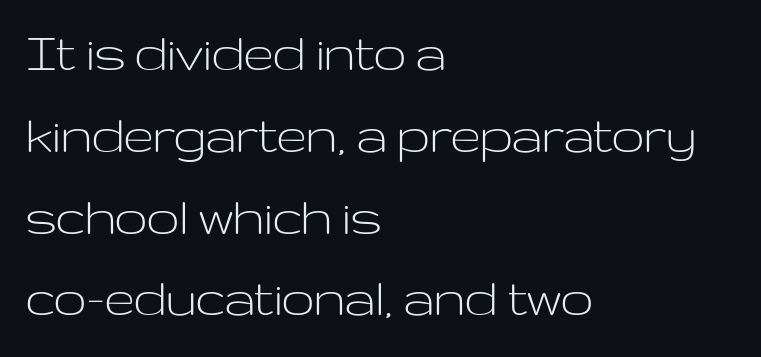
The typeface has the unassuming heft of standard copy or less. A roman cut, with each character standing at attention. If you measured baseline to baseline, you'd find a middling distance. Varying glyph widths throughout — classic text-font behaviour.
